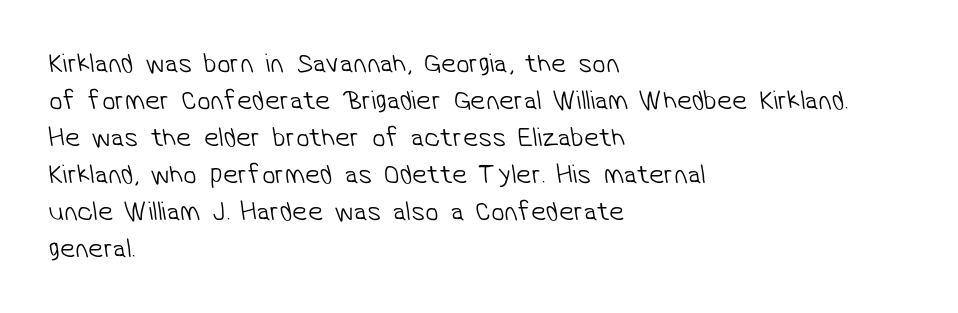
The passage shown is not underscored anywhere. The typesetter chose a ragged-right arrangement here. Letters have the restrained weight of plain body copy at most. Default kerning and tracking; the words read as compact shapes.
